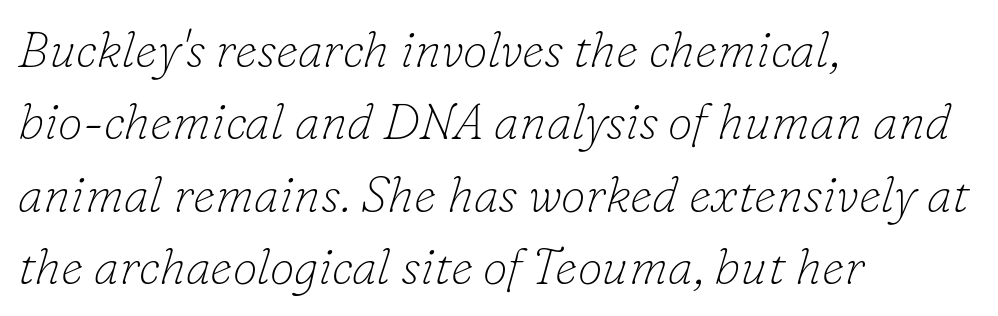
Q: Is the text bold? A: No.
Q: Is the text italic (slanted)? A: Yes, it leans right by about 16 degrees.
Q: Is the typeface a serif or a sans-serif typeface? A: Serif.
Q: Is the text underlined? A: No.
Q: How is the paragraph aligned? A: Left-aligned.
Q: Is the spacing between letters normal or unusually wide? A: Normal.
Q: Is the spacing between lines tight, normal or loose? A: Normal.
Q: Width (condensed, normal, or wide)? A: Normal.
Q: Stroke contrast? A: Low.
Q: x-height? A: Small.
Q: Monospaced? A: No.
